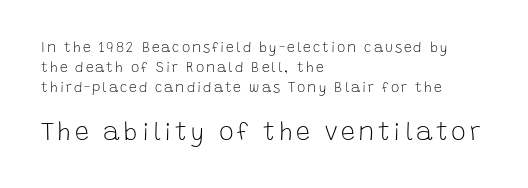
Q: Is the text bold? A: No.
Q: Is the text italic (slanted)? A: No, it is upright.
Q: Is the text underlined? A: No.
Q: How is the paragraph aligned? A: Left-aligned.
Q: Is the spacing between lines tight, normal or loose? A: Normal.
Q: Which block of text is set in a larger size, the first (top) or the second (bottom)? A: The second (bottom) one.
